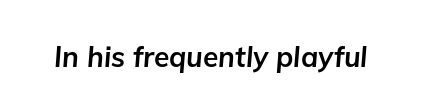
{"italic": "yes", "lean": "right", "slant_degrees": 5, "bold": "yes", "weight": "bold", "width": "normal", "stroke_contrast": "low", "x_height": "medium", "monospaced": "no", "underline": "no", "letter_spacing": "normal", "letter_spacing_em": 0.0, "glyph_px": 28}
